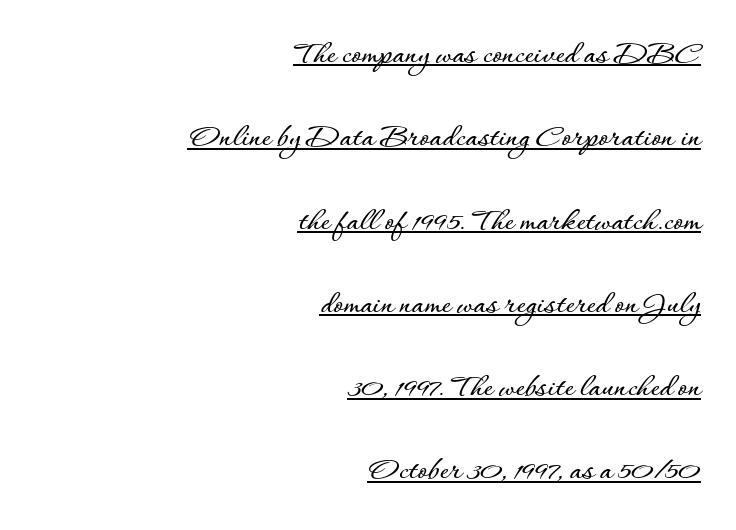
{"width": "normal", "stroke_contrast": "low", "x_height": "small", "monospaced": "no", "underline": "yes", "align": "right", "line_spacing": "loose", "line_spacing_ratio": 2.45, "letter_spacing": "normal", "letter_spacing_em": 0.0, "glyph_px": 34}
